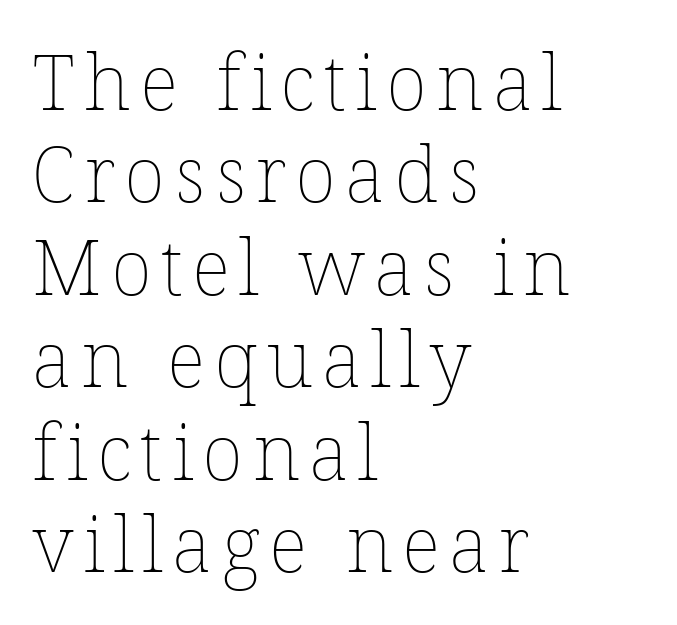
The image shows 77 px thin type, upright; set left-aligned, line spacing 1.2x, not underlined; low stroke contrast and a medium x-height.
